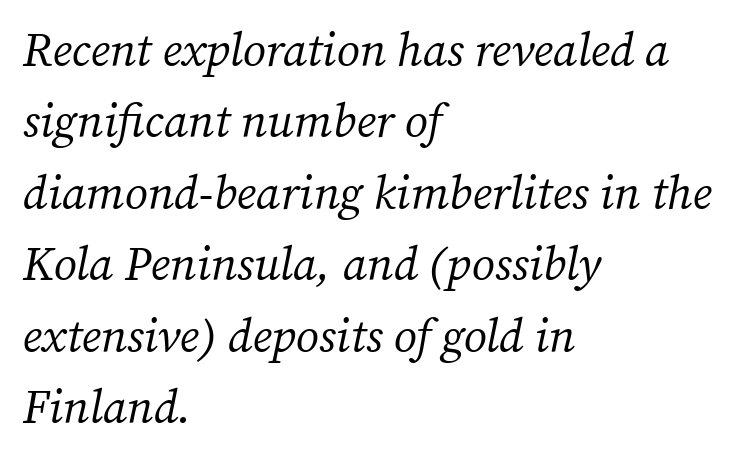
Q: Is the text bold? A: No.
Q: Is the text italic (slanted)? A: Yes, it leans right by about 12 degrees.
Q: Is the typeface a serif or a sans-serif typeface? A: Serif.
Q: Is the text underlined? A: No.
Q: How is the paragraph aligned? A: Left-aligned.
Q: Is the spacing between letters normal or unusually wide? A: Normal.
Q: Is the spacing between lines tight, normal or loose? A: Normal.
Q: Width (condensed, normal, or wide)? A: Normal.
Q: Stroke contrast? A: Medium.
Q: x-height? A: Medium.
Q: Monospaced? A: No.
